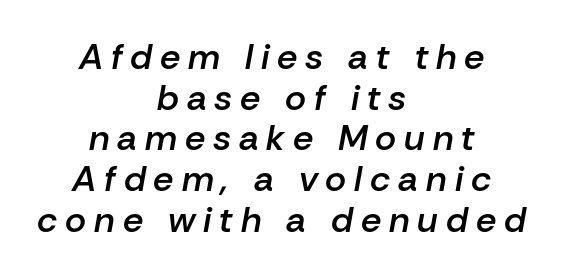
Q: Is the text bold? A: Semi-bold.
Q: Is the text italic (slanted)? A: Yes, it leans right by about 10 degrees.
Q: Is the text underlined? A: No.
Q: How is the paragraph aligned? A: Centered.
Q: Is the spacing between letters normal or unusually wide? A: Unusually wide.
Q: Is the spacing between lines tight, normal or loose? A: Tight.
Q: Width (condensed, normal, or wide)? A: Normal.
Q: Stroke contrast? A: Low.
Q: x-height? A: Medium.
Q: Monospaced? A: No.
